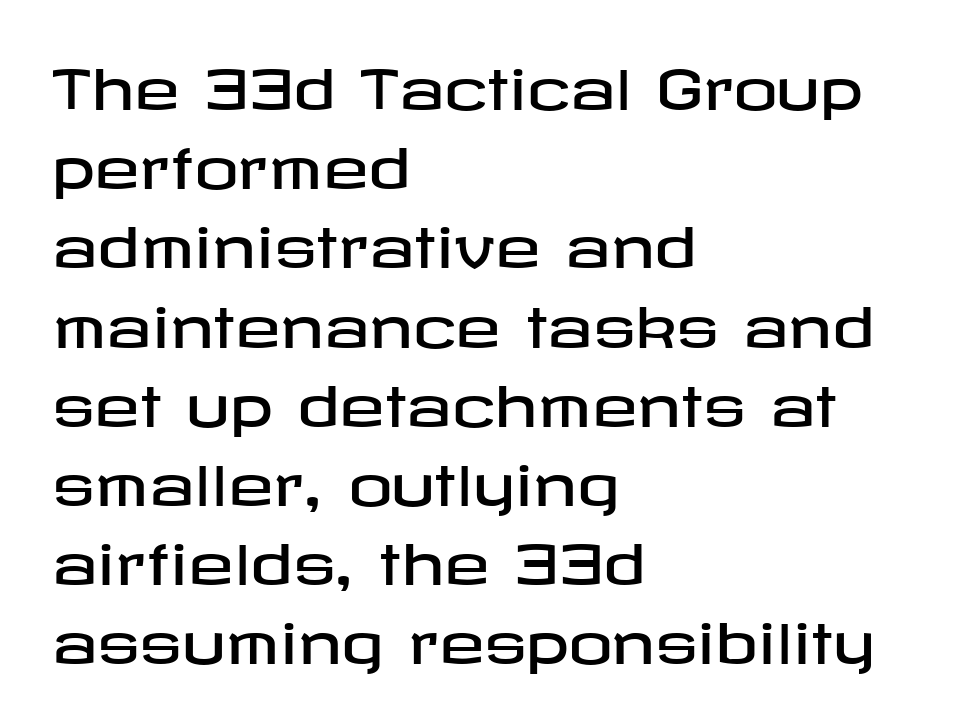
{"serif": "no", "italic": "no", "width": "wide", "stroke_contrast": "low", "x_height": "medium", "underline": "no", "align": "left", "line_spacing": "normal", "line_spacing_ratio": 1.44, "letter_spacing": "normal", "letter_spacing_em": 0.0, "glyph_px": 55}
